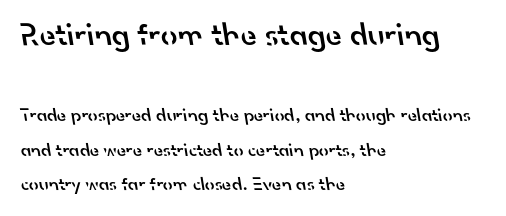
Q: Is the text bold? A: Semi-bold.
Q: Is the typeface a serif or a sans-serif typeface? A: Sans-serif.
Q: Is the text underlined? A: No.
Q: How is the paragraph aligned? A: Left-aligned.
Q: Is the spacing between letters normal or unusually wide? A: Normal.
Q: Which block of text is set in a larger size, the first (top) or the second (bottom)? A: The first (top) one.
Q: Width (condensed, normal, or wide)? A: Normal.
Q: Stroke contrast? A: Low.
Q: x-height? A: Small.
Q: Monospaced? A: No.
